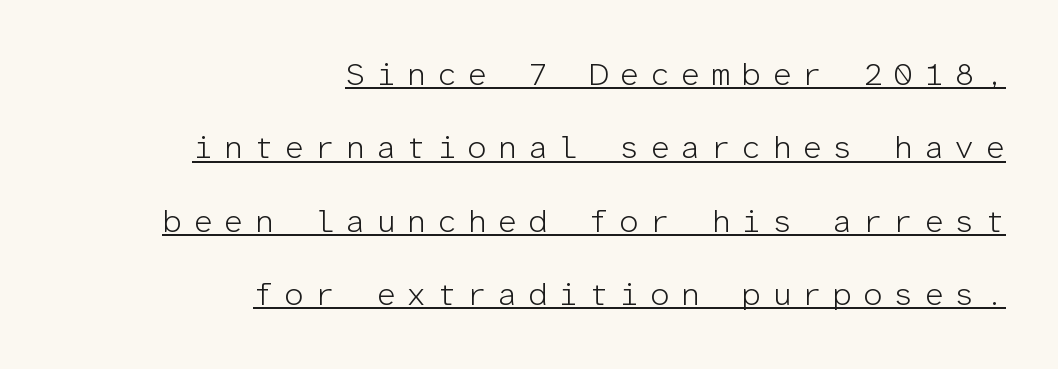
Q: Is the text bold? A: No.
Q: Is the text italic (slanted)? A: No, it is upright.
Q: Is the typeface a serif or a sans-serif typeface? A: Sans-serif.
Q: Is the text underlined? A: Yes.
Q: How is the paragraph aligned? A: Right-aligned.
Q: Is the spacing between letters normal or unusually wide? A: Unusually wide.
Q: Is the spacing between lines tight, normal or loose? A: Loose.
Q: Width (condensed, normal, or wide)? A: Normal.
Q: Stroke contrast? A: Low.
Q: x-height? A: Medium.
Q: Monospaced? A: Yes.
